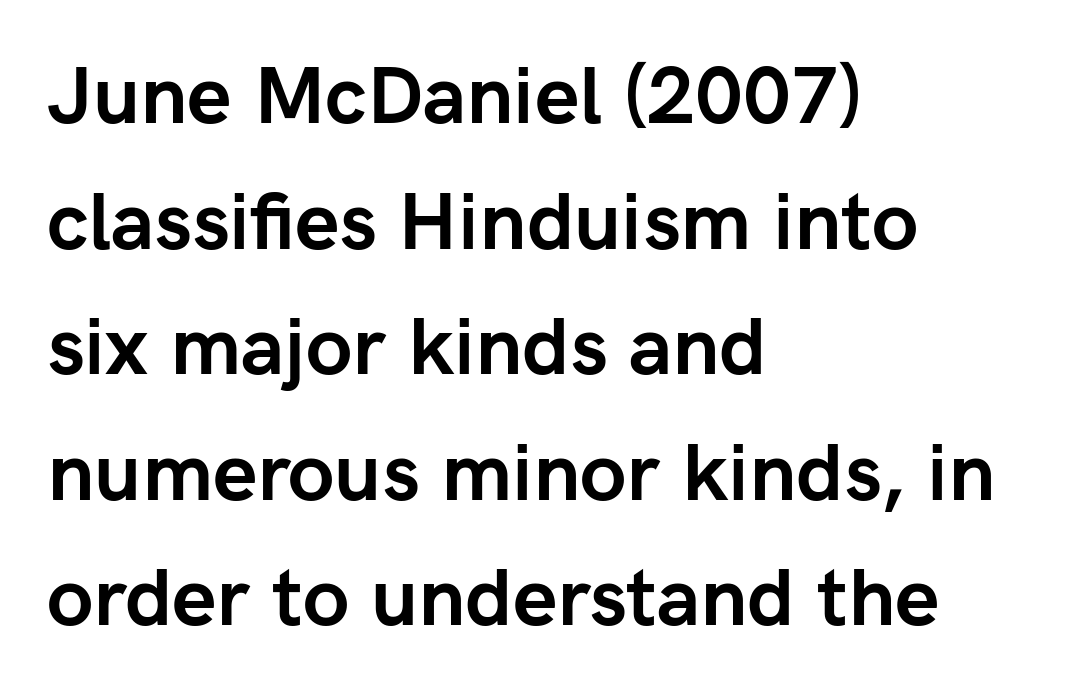
Q: Is the text bold? A: Yes.
Q: Is the text italic (slanted)? A: No, it is upright.
Q: Is the typeface a serif or a sans-serif typeface? A: Sans-serif.
Q: Is the text underlined? A: No.
Q: How is the paragraph aligned? A: Left-aligned.
Q: Is the spacing between letters normal or unusually wide? A: Normal.
Q: Is the spacing between lines tight, normal or loose? A: Normal.
Q: Width (condensed, normal, or wide)? A: Normal.
Q: Stroke contrast? A: Low.
Q: x-height? A: Medium.
Q: Monospaced? A: No.
